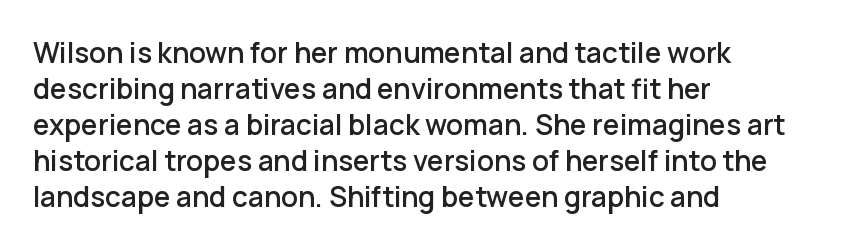
{"serif": "no", "italic": "no", "width": "normal", "stroke_contrast": "low", "x_height": "medium", "monospaced": "no", "underline": "no", "align": "left", "line_spacing": "normal", "line_spacing_ratio": 1.29, "letter_spacing": "normal", "letter_spacing_em": 0.0, "glyph_px": 28}
